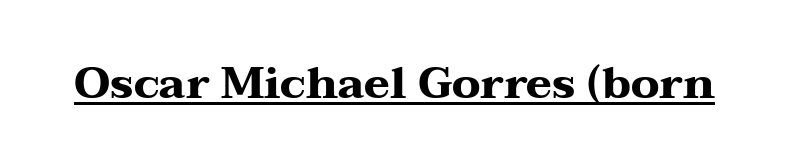
{"serif": "yes", "italic": "no", "bold": "yes", "weight": "heavy", "width": "wide", "stroke_contrast": "medium", "x_height": "medium", "monospaced": "no", "underline": "yes", "letter_spacing": "normal", "letter_spacing_em": 0.0, "glyph_px": 44}
